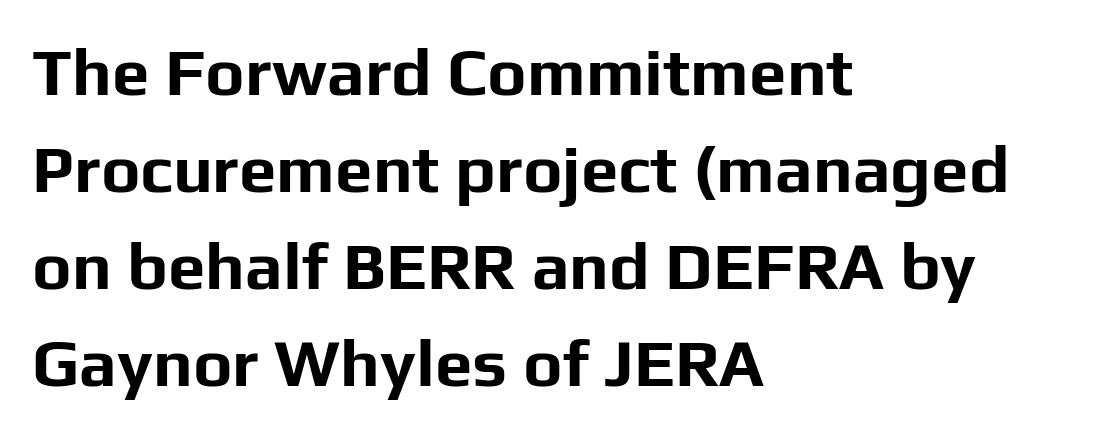
Q: Is the text bold? A: Yes.
Q: Is the text italic (slanted)? A: No, it is upright.
Q: Is the typeface a serif or a sans-serif typeface? A: Sans-serif.
Q: Is the text underlined? A: No.
Q: How is the paragraph aligned? A: Left-aligned.
Q: Is the spacing between letters normal or unusually wide? A: Normal.
Q: Is the spacing between lines tight, normal or loose? A: Normal.
Q: Width (condensed, normal, or wide)? A: Normal.
Q: Stroke contrast? A: Low.
Q: x-height? A: Medium.
Q: Monospaced? A: No.
